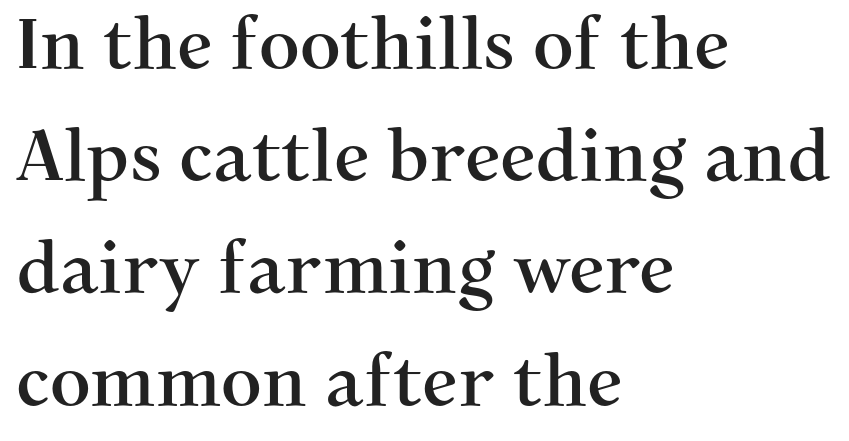
{"serif": "yes", "italic": "no", "width": "normal", "stroke_contrast": "medium", "x_height": "medium", "monospaced": "no", "underline": "no", "align": "left", "line_spacing": "normal", "line_spacing_ratio": 1.58, "letter_spacing": "normal", "letter_spacing_em": 0.0, "glyph_px": 71}
